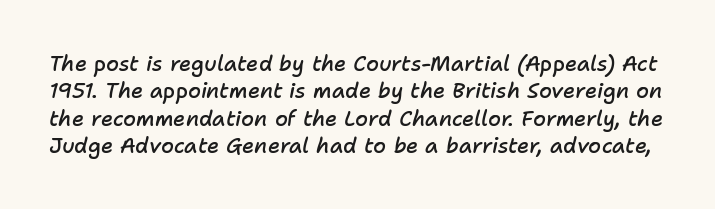
Q: Is the text bold? A: Semi-bold.
Q: Is the text italic (slanted)? A: Yes, it leans right by about 11 degrees.
Q: Is the text underlined? A: No.
Q: Is the spacing between letters normal or unusually wide? A: Normal.
Q: Is the spacing between lines tight, normal or loose? A: Normal.
